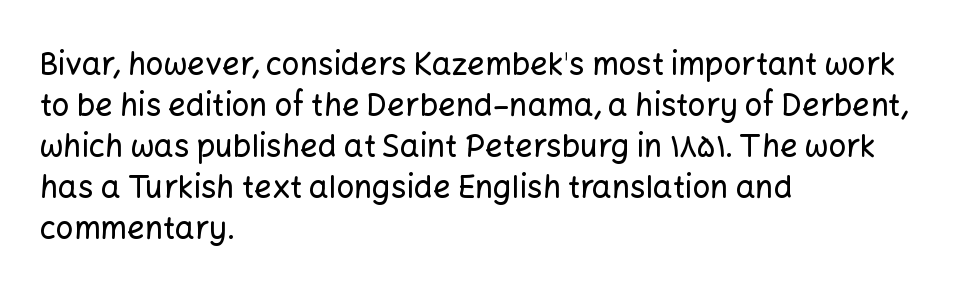
Proportional: the letters do not fall into vertical columns. The type family on display is of the sans-serif kind. Vertically, the passage feels balanced, rows spaced as you'd expect. The type sits square on the baseline with zero lean. Between one letter and the next there's only the usual sliver of space. In CSS terms this would be text-align: left.
